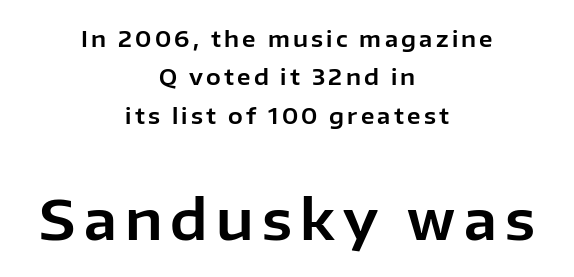
Q: Is the text italic (slanted)? A: No, it is upright.
Q: Is the typeface a serif or a sans-serif typeface? A: Sans-serif.
Q: Is the text underlined? A: No.
Q: How is the paragraph aligned? A: Centered.
Q: Which block of text is set in a larger size, the first (top) or the second (bottom)? A: The second (bottom) one.
Q: Width (condensed, normal, or wide)? A: Normal.
Q: Stroke contrast? A: Low.
Q: x-height? A: Medium.
Q: Monospaced? A: No.
